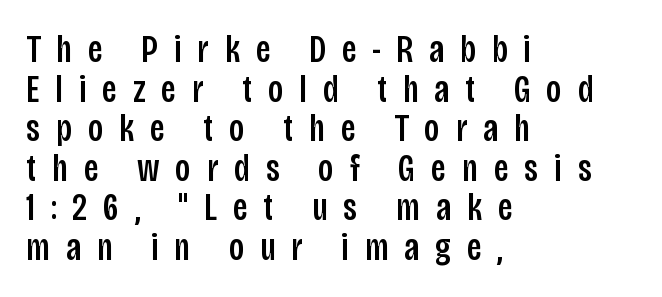
Visually the block forms a straight wall on the left and a jagged coastline on the right. Any mark beneath the type? The region is blank. To sum up the face: it is a sans, with no serifs. Think of a printed novel: that variable character pitch is what you see here. Italic? Not at all — the glyphs are vertical. The horizontal fit of the characters is loose and conspicuously gappy.
